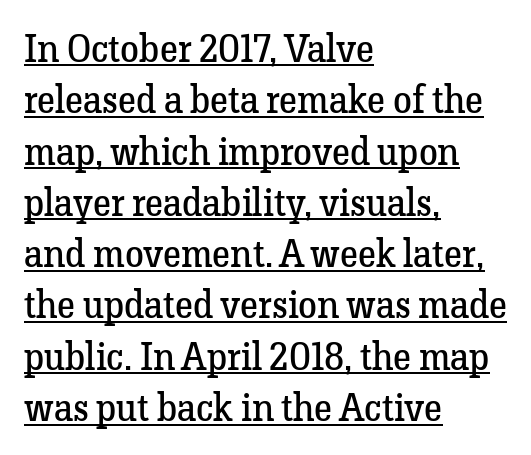
Observe the ordinary spacing: letters are neighbours, not strangers. Evenly set lines give the paragraph a standard silhouette. Beneath each row of characters lies a ruled line. The weight would be labelled regular, book, light, or lighter still.
